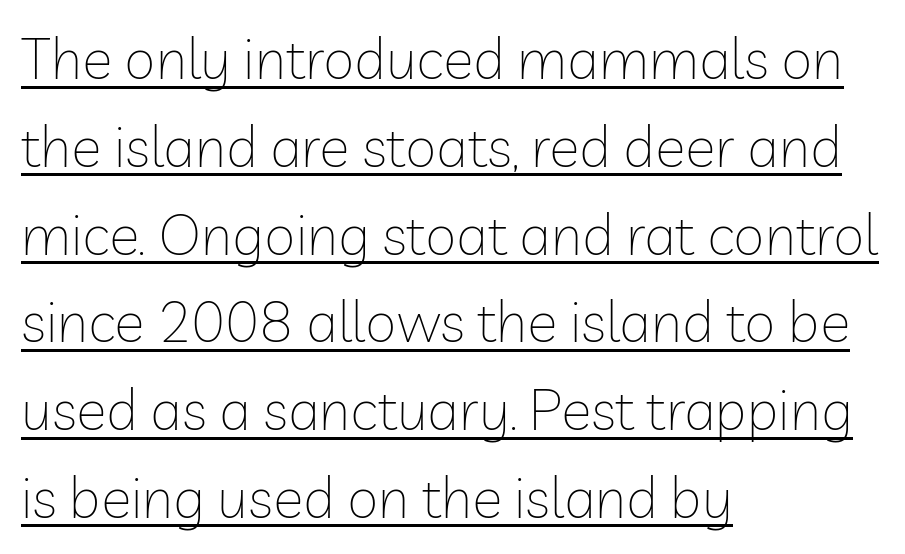
Bold? No — there's no thickening of the strokes. These lines are rendered in a variable-pitch font. A typesetter would label this face a sans. Posture: upright roman. A continuous stroke trails under the words, as in a hyperlink. Honestly, the letter spacing is just normal — you wouldn't notice it.
